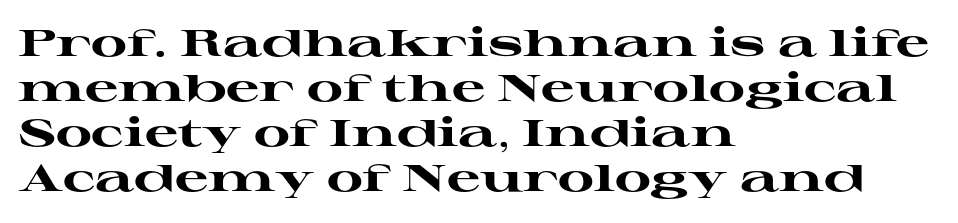
{"serif": "yes", "italic": "no", "bold": "yes", "weight": "heavy", "width": "wide", "stroke_contrast": "high", "x_height": "medium", "monospaced": "no", "underline": "no", "align": "left", "line_spacing_ratio": 1.22, "letter_spacing": "normal", "letter_spacing_em": 0.0, "glyph_px": 37}
